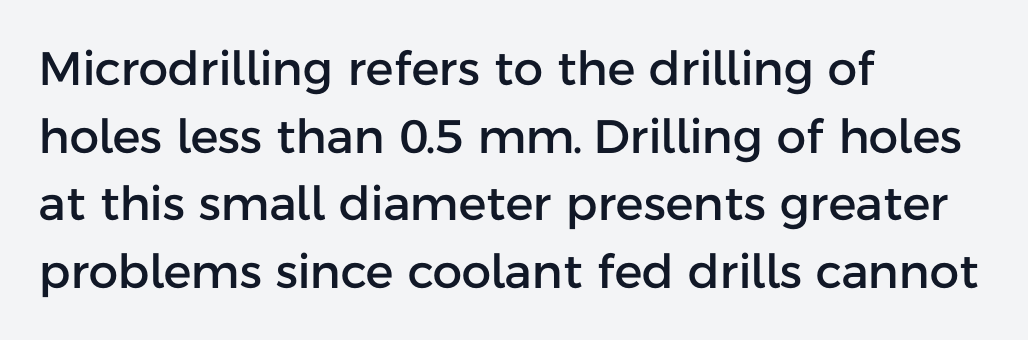
The image shows 47 px sans-serif type, upright; set left-aligned, normal line spacing (1.44x), normal letter spacing, not underlined; low stroke contrast and a medium x-height.
